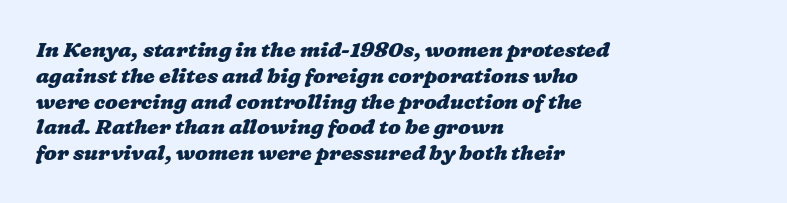
The image shows 21 px bold type; set left-aligned, line spacing 1.23x, normal letter spacing, not underlined.
